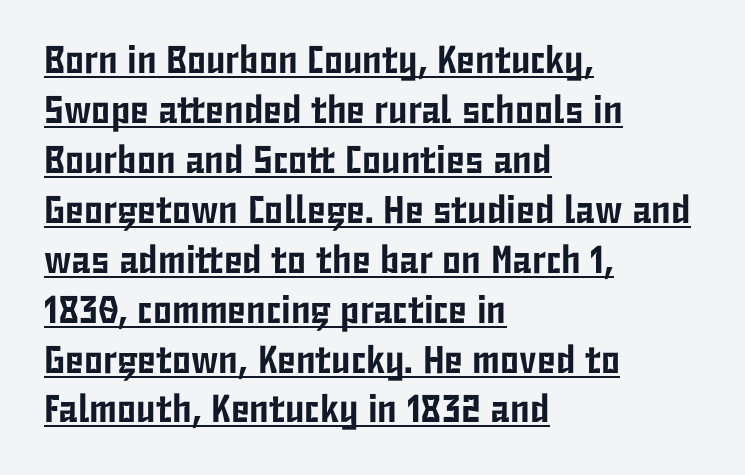
The image shows 39 px condensed sans-serif type, upright; set left-aligned, normal line spacing (1.28x), normal letter spacing, underlined; low stroke contrast and a medium x-height.
